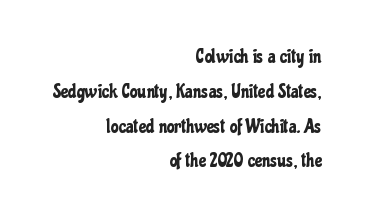
{"italic": "no", "underline": "no", "align": "right", "line_spacing_ratio": 1.74, "letter_spacing": "normal", "letter_spacing_em": 0.0, "glyph_px": 20}
